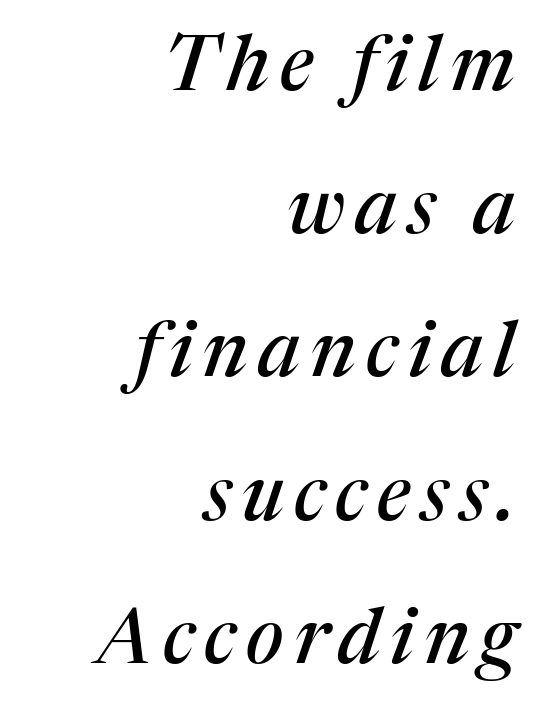
{"serif": "yes", "italic": "yes", "lean": "right", "slant_degrees": 17, "width": "normal", "stroke_contrast": "medium", "x_height": "medium", "monospaced": "no", "underline": "no", "align": "right", "line_spacing_ratio": 1.86, "glyph_px": 77}
